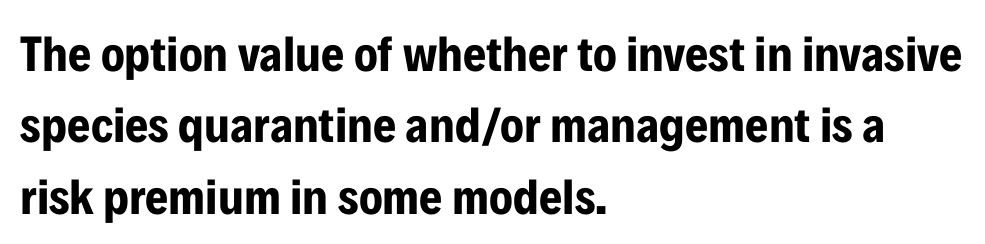
Has an underline been added? It has not. Baseline-to-baseline distance is the conventional proportion of letter height. This is roman type, the default non-slanted kind. In terms of weight, the rendering is a true, heavy bold. The passage shown is typed in a proportional face where columns would drift.
